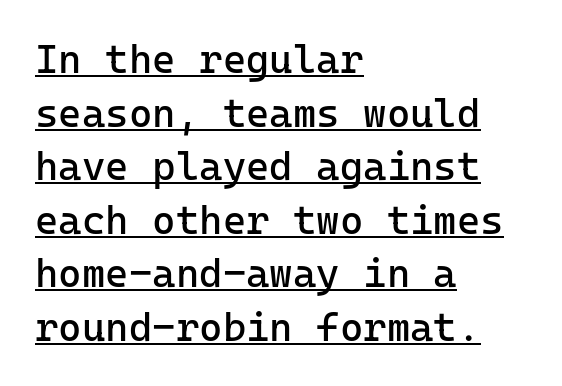
{"serif": "no", "italic": "no", "bold": "no", "weight": "regular", "width": "normal", "stroke_contrast": "low", "x_height": "medium", "monospaced": "yes", "underline": "yes", "align": "left", "line_spacing": "normal", "line_spacing_ratio": 1.34, "letter_spacing": "normal", "letter_spacing_em": 0.0, "glyph_px": 40}
